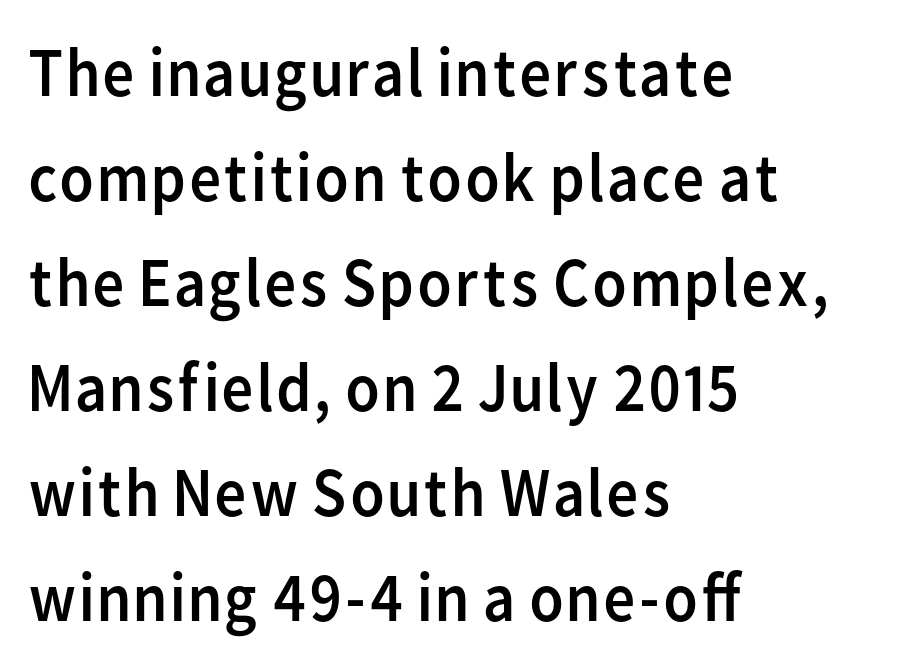
Honestly, there is no underline to notice here at all. Students, note that the glyphs here touch the page at normal intervals. Check where the strokes stop: nothing finishes them off — pure sans. Quick note: interline space is typical. The rendering uses natural spacing where letterforms have individual widths.
